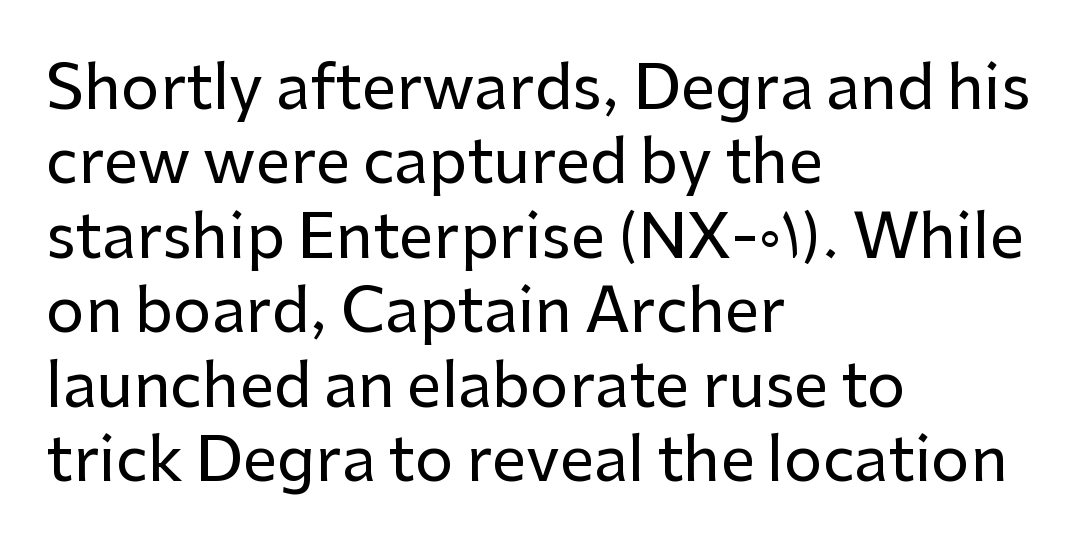
{"serif": "no", "italic": "no", "width": "normal", "stroke_contrast": "low", "x_height": "medium", "monospaced": "no", "underline": "no", "align": "left", "line_spacing_ratio": 1.22, "letter_spacing": "normal", "letter_spacing_em": 0.0, "glyph_px": 61}
